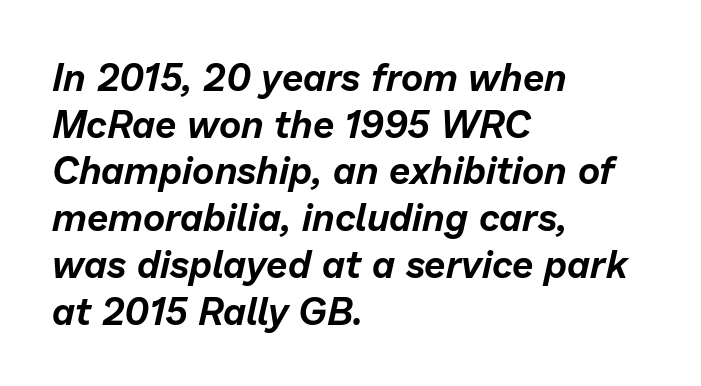
{"italic": "yes", "lean": "right", "slant_degrees": 13, "width": "normal", "stroke_contrast": "low", "x_height": "medium", "monospaced": "no", "underline": "no", "align": "left", "line_spacing_ratio": 1.23, "letter_spacing": "normal", "letter_spacing_em": 0.0, "glyph_px": 38}
